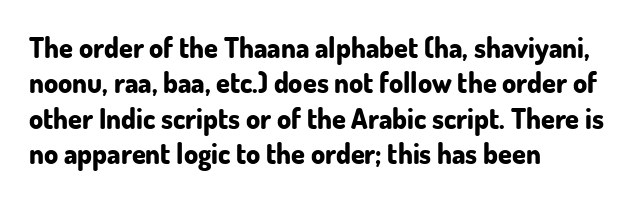
The lines sit at an ordinary, default distance from one another. The letterforms sit shoulder to shoulder at normal distance. A bare baseline throughout the passage. The letters stand straight up with perfectly vertical stems. The letters advance in unequal steps, a hallmark of proportional type.
